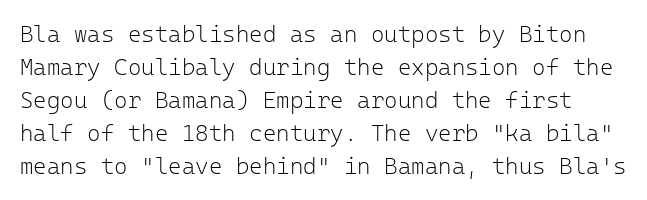
Q: Is the text bold? A: No.
Q: Is the text italic (slanted)? A: No, it is upright.
Q: Is the text underlined? A: No.
Q: Is the spacing between letters normal or unusually wide? A: Normal.
Q: Is the spacing between lines tight, normal or loose? A: Normal.
